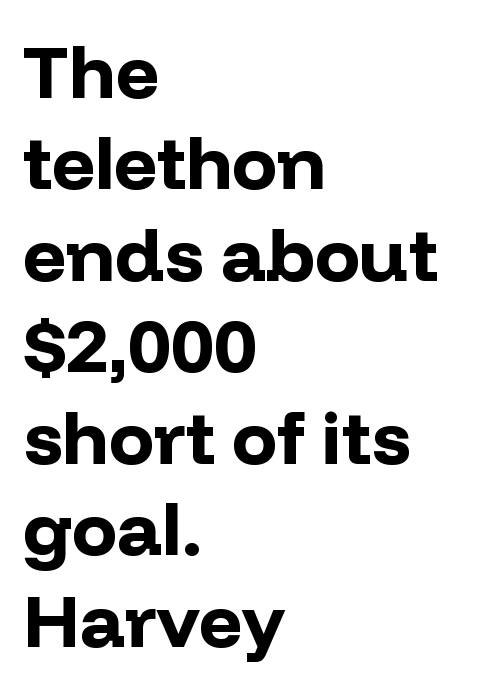
{"serif": "no", "italic": "no", "bold": "yes", "weight": "bold", "width": "normal", "stroke_contrast": "low", "x_height": "medium", "monospaced": "no", "underline": "no", "align": "left", "line_spacing_ratio": 1.22, "letter_spacing": "normal", "letter_spacing_em": 0.0, "glyph_px": 75}
